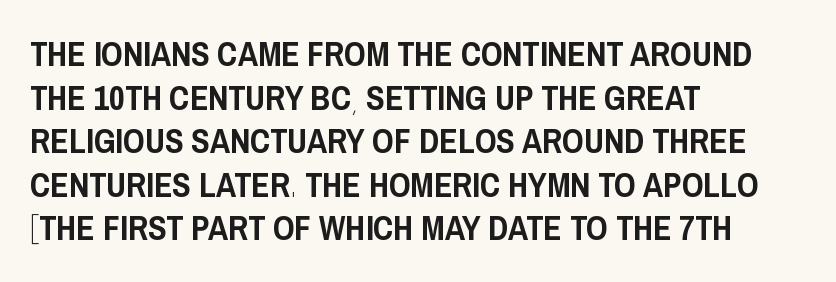
Q: Is the text italic (slanted)? A: No, it is upright.
Q: Is the typeface a serif or a sans-serif typeface? A: Sans-serif.
Q: Is the text underlined? A: No.
Q: How is the paragraph aligned? A: Left-aligned.
Q: Is the spacing between letters normal or unusually wide? A: Normal.
Q: Is the spacing between lines tight, normal or loose? A: Normal.
Q: Width (condensed, normal, or wide)? A: Condensed.
Q: Stroke contrast? A: Low.
Q: x-height? A: Large.
Q: Monospaced? A: No.
